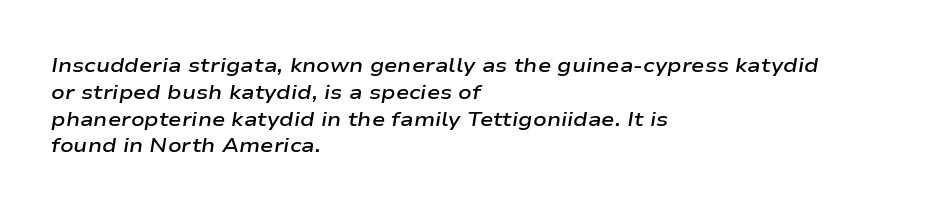
The image shows 20 px text type, italic (leaning right); set left-aligned, normal line spacing (1.34x), normal letter spacing, not underlined.
